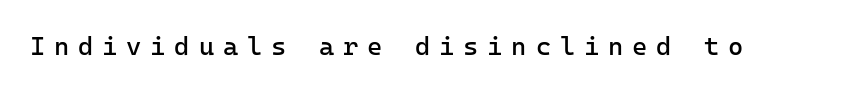
{"italic": "no", "bold": "no", "underline": "no", "letter_spacing": "wide", "letter_spacing_em": 0.34, "glyph_px": 26}
